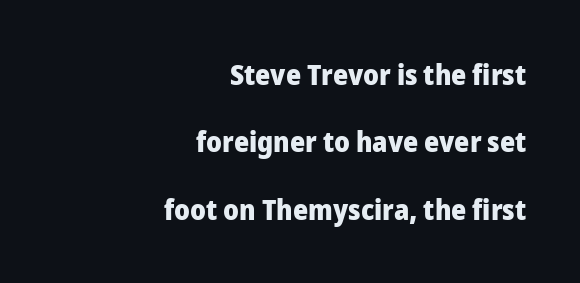
Q: Is the text bold? A: Yes.
Q: Is the text italic (slanted)? A: No, it is upright.
Q: Is the typeface a serif or a sans-serif typeface? A: Sans-serif.
Q: Is the text underlined? A: No.
Q: How is the paragraph aligned? A: Right-aligned.
Q: Is the spacing between letters normal or unusually wide? A: Normal.
Q: Is the spacing between lines tight, normal or loose? A: Loose.
Q: Width (condensed, normal, or wide)? A: Normal.
Q: Stroke contrast? A: Low.
Q: x-height? A: Medium.
Q: Monospaced? A: No.
